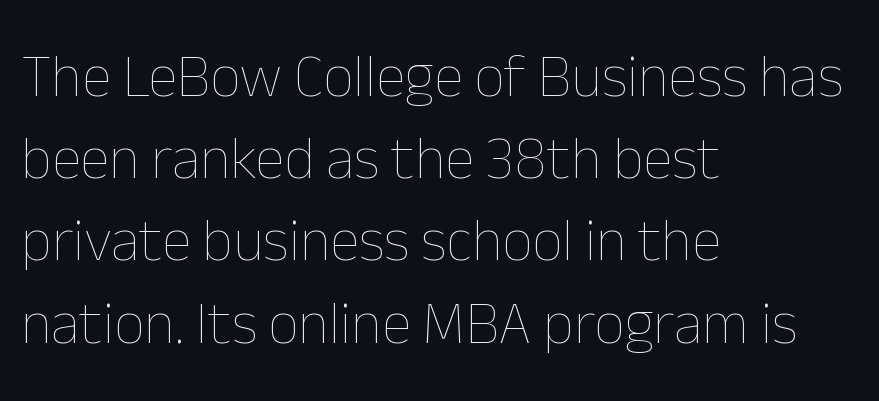
{"italic": "no", "bold": "no", "weight": "thin", "width": "normal", "stroke_contrast": "low", "x_height": "medium", "monospaced": "no", "underline": "no", "align": "left", "line_spacing": "normal", "line_spacing_ratio": 1.37, "letter_spacing": "normal", "letter_spacing_em": 0.0, "glyph_px": 60}
